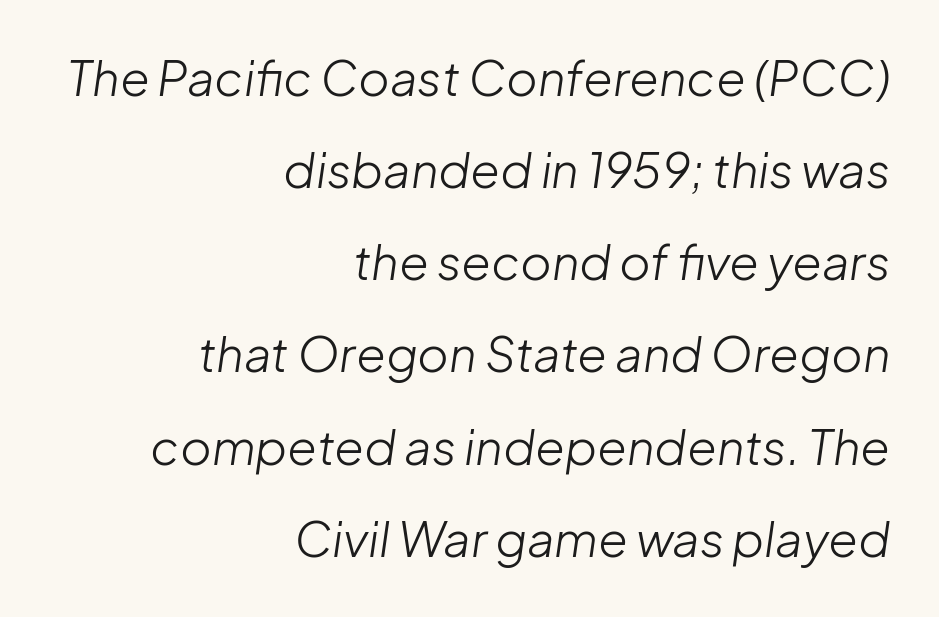
Q: Is the text bold? A: No.
Q: Is the text italic (slanted)? A: Yes, it leans right by about 8 degrees.
Q: Is the text underlined? A: No.
Q: How is the paragraph aligned? A: Right-aligned.
Q: Is the spacing between letters normal or unusually wide? A: Normal.
Q: Is the spacing between lines tight, normal or loose? A: Loose.
Q: Width (condensed, normal, or wide)? A: Normal.
Q: Stroke contrast? A: Low.
Q: x-height? A: Medium.
Q: Monospaced? A: No.
